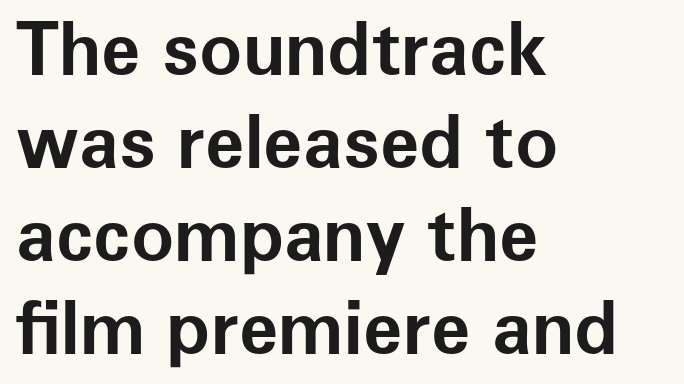
{"serif": "no", "italic": "no", "bold": "yes", "weight": "bold", "width": "normal", "stroke_contrast": "low", "x_height": "medium", "monospaced": "no", "underline": "no", "align": "left", "line_spacing": "normal", "line_spacing_ratio": 1.29, "letter_spacing": "normal", "letter_spacing_em": 0.0, "glyph_px": 72}
